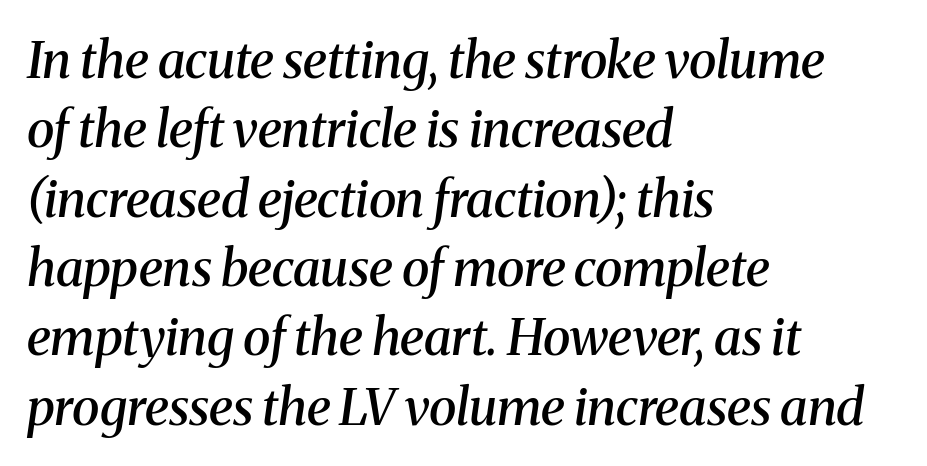
Caption: standard tracking, unaltered. Is the block centered? No — it sits flush against the left margin. What's the leading like? Ordinary, nothing unusual. Underline: absent.
